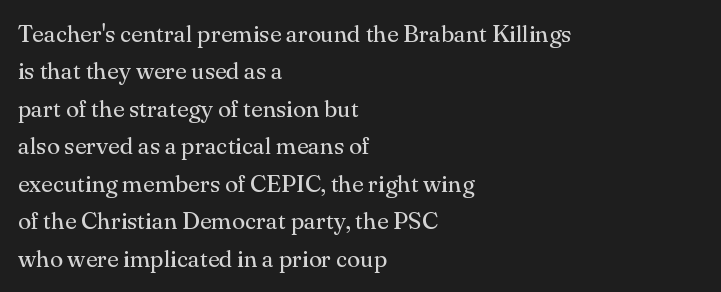
The image shows 24 px text type, upright; set left-aligned, normal line spacing (1.56x), normal letter spacing, not underlined.
